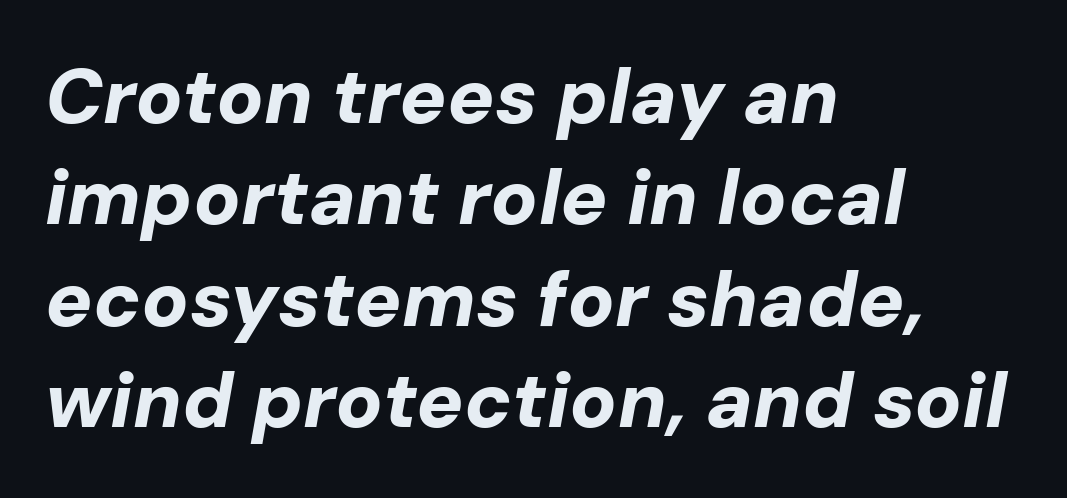
Heft: maximum for text — a bold. Check under the words: just untouched page. The passage shown has conventional tracking throughout. A typesetter would call this proportional, since set widths differ per character. Quick note: italic. Summary of vertical rhythm: regular, with standard interline spacing.
